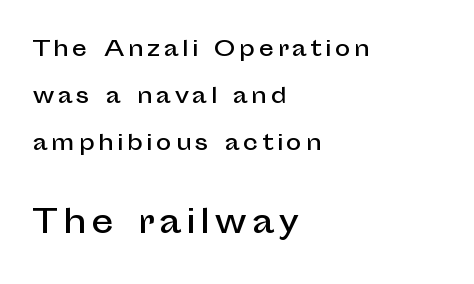
Regarding leading, the lines here are spaced well apart. The letters advance in unequal steps, a hallmark of proportional type. What kind of face is this? One without serifs — a sans. In terms of posture, this sample is upright.
